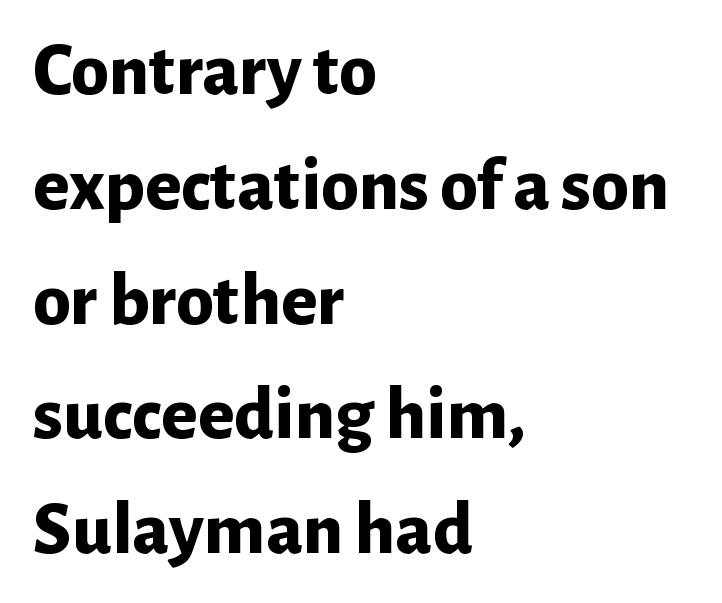
{"serif": "no", "italic": "no", "bold": "yes", "weight": "bold", "width": "normal", "stroke_contrast": "low", "x_height": "medium", "monospaced": "no", "underline": "no", "align": "left", "line_spacing": "normal", "line_spacing_ratio": 1.51, "letter_spacing": "normal", "letter_spacing_em": 0.0, "glyph_px": 76}
